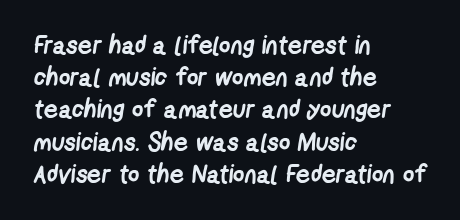
The baseline area is clear. Standard letterfit; no display-style spreading of the glyphs. The sample has been set heavy, in full bold. Teacher's note: observe the even left margin — that is flush-left alignment.
